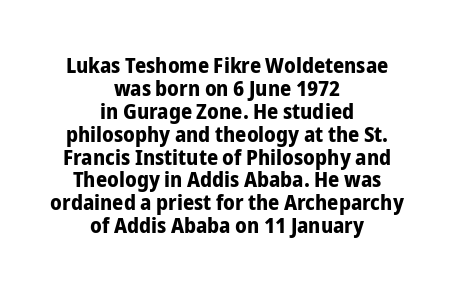
Glyph-to-glyph distance matches everyday printed text. The baseline area is clear. Does the weight exceed regular? Yes, all the way to bold. In CSS terms this would be text-align: center. The space between consecutive lines is stingy.
